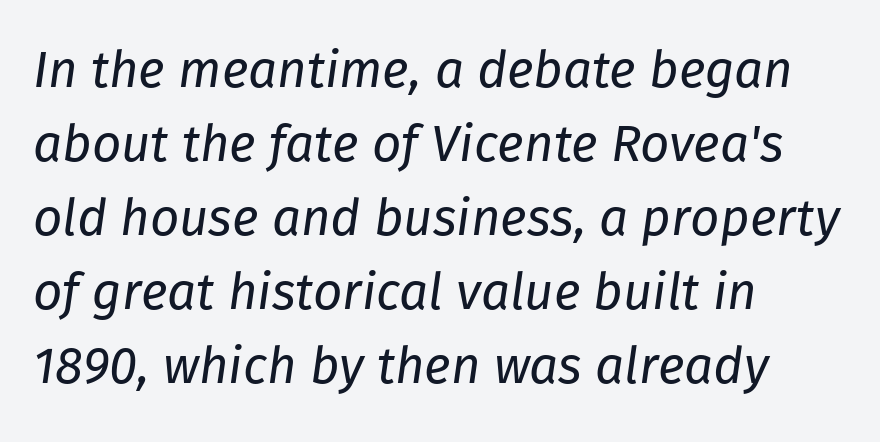
{"italic": "yes", "lean": "right", "slant_degrees": 8, "bold": "no", "weight": "regular", "width": "normal", "stroke_contrast": "low", "x_height": "medium", "monospaced": "no", "underline": "no", "align": "left", "line_spacing": "normal", "line_spacing_ratio": 1.45, "letter_spacing": "normal", "letter_spacing_em": 0.0, "glyph_px": 51}
